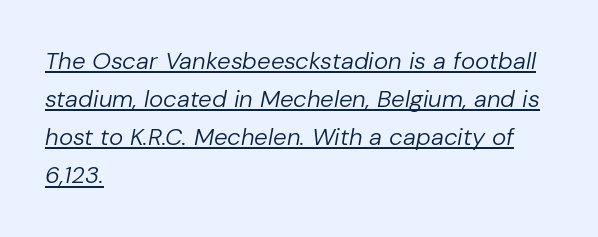
The image shows 24 px text type, italic (leaning right); set left-aligned, normal line spacing (1.59x), normal letter spacing, underlined.
